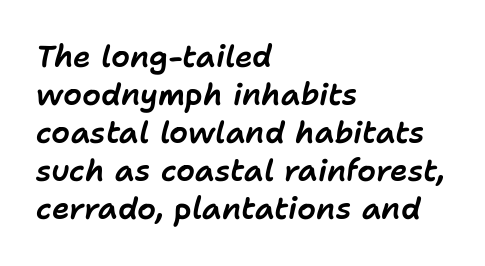
{"italic": "yes", "lean": "right", "slant_degrees": 11, "width": "normal", "stroke_contrast": "low", "x_height": "medium", "monospaced": "no", "underline": "no", "align": "left", "line_spacing": "normal", "line_spacing_ratio": 1.27, "letter_spacing": "normal", "letter_spacing_em": 0.0, "glyph_px": 30}
